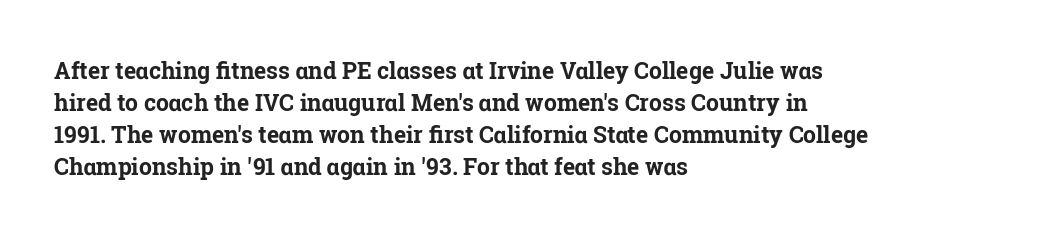
Q: Is the text bold? A: Yes.
Q: Is the text italic (slanted)? A: No, it is upright.
Q: Is the text underlined? A: No.
Q: How is the paragraph aligned? A: Left-aligned.
Q: Is the spacing between letters normal or unusually wide? A: Normal.
Q: Is the spacing between lines tight, normal or loose? A: Normal.
